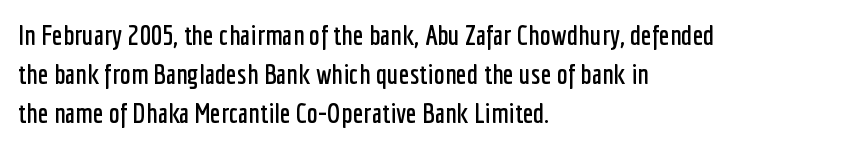
Q: Is the text italic (slanted)? A: No, it is upright.
Q: Is the typeface a serif or a sans-serif typeface? A: Sans-serif.
Q: Is the text underlined? A: No.
Q: How is the paragraph aligned? A: Left-aligned.
Q: Is the spacing between letters normal or unusually wide? A: Normal.
Q: Is the spacing between lines tight, normal or loose? A: Normal.
Q: Width (condensed, normal, or wide)? A: Condensed.
Q: Stroke contrast? A: Low.
Q: x-height? A: Medium.
Q: Monospaced? A: No.
